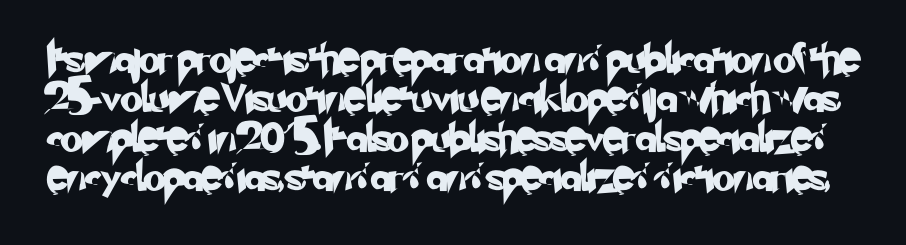
Summary of vertical rhythm: regular, with standard interline spacing. Rule under the text: the space is simply empty. The type is set solid horizontally, with unmodified tracking. Serifs: no, the terminals of the letterforms are clean.
